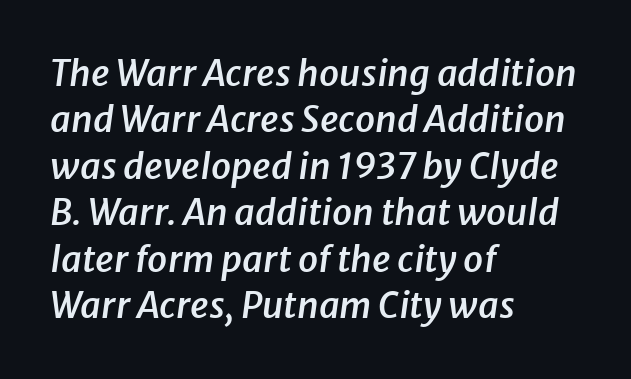
Moderately thickened strokes mark this as semibold type. Any mark beneath the type? The region is blank. Spacing verdict: proportional, widths tailored to each character. These lines are set flush left with a ragged right edge. Tracking here is standard; glyphs follow each other at the usual distance.
